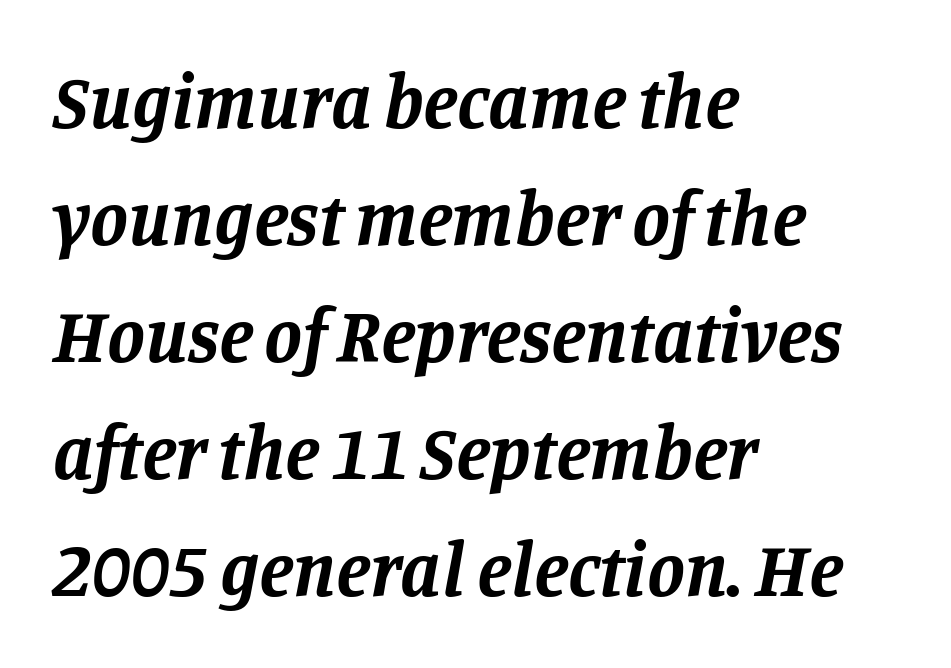
{"serif": "yes", "italic": "yes", "lean": "right", "slant_degrees": 11, "bold": "yes", "weight": "bold", "width": "normal", "stroke_contrast": "low", "x_height": "large", "monospaced": "no", "underline": "no", "align": "left", "line_spacing": "normal", "line_spacing_ratio": 1.54, "letter_spacing": "normal", "letter_spacing_em": 0.0, "glyph_px": 76}
